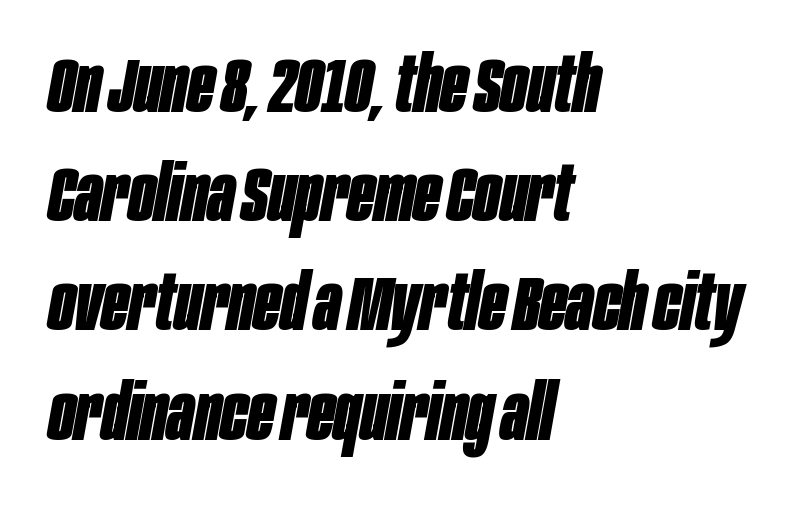
The image shows 78 px bold, condensed type, italic (leaning right); set left-aligned, normal line spacing (1.4x), normal letter spacing, not underlined; low stroke contrast and a large x-height.
